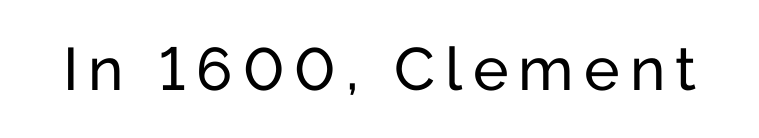
{"serif": "no", "italic": "no", "width": "normal", "stroke_contrast": "low", "x_height": "medium", "monospaced": "no", "underline": "no", "glyph_px": 60}
